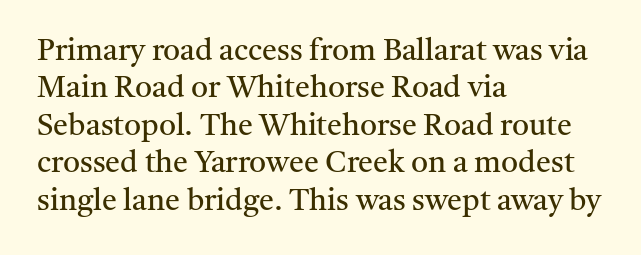
{"serif": "yes", "italic": "no", "bold": "no", "weight": "regular", "width": "normal", "stroke_contrast": "medium", "x_height": "medium", "monospaced": "no", "underline": "no", "align": "left", "line_spacing": "normal", "line_spacing_ratio": 1.25, "letter_spacing": "normal", "letter_spacing_em": 0.0, "glyph_px": 30}
